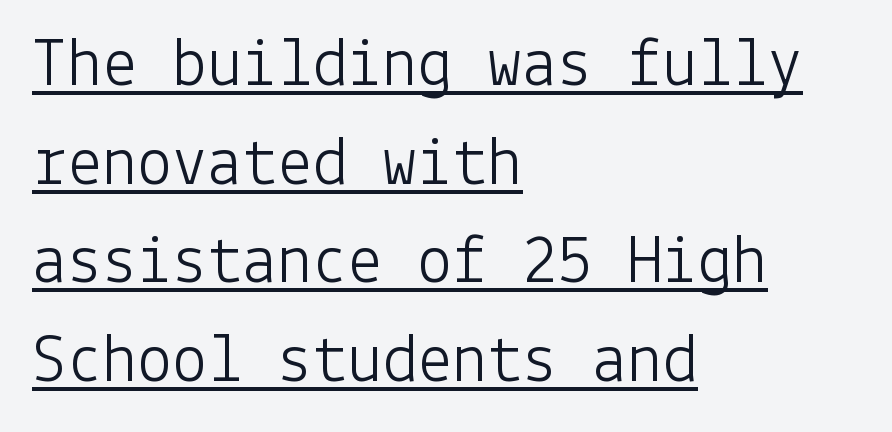
The image shows 70 px light sans-serif type, upright; set left-aligned, normal line spacing (1.41x), normal letter spacing, underlined; low stroke contrast and a medium x-height.
